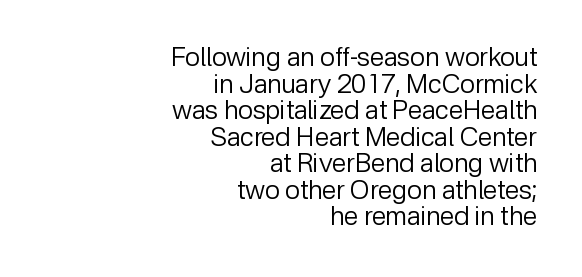
Q: Is the text bold? A: No.
Q: Is the text italic (slanted)? A: No, it is upright.
Q: Is the text underlined? A: No.
Q: How is the paragraph aligned? A: Right-aligned.
Q: Is the spacing between letters normal or unusually wide? A: Normal.
Q: Is the spacing between lines tight, normal or loose? A: Tight.
